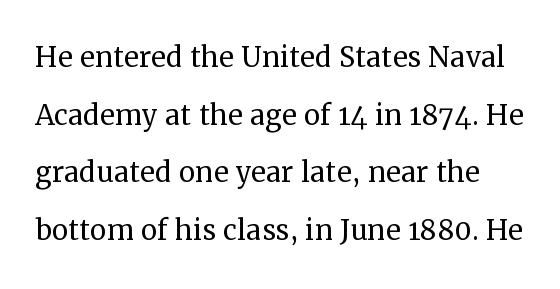
Note: serifs present on the glyphs. The weight would be labelled regular, book, light, or lighter still. Tracking value appears to be zero — textbook default spacing. No italicization has been applied; the sample stays upright. Character widths vary here, with narrow letters taking less room than wide ones. Descenders are the only things crossing below the line.
